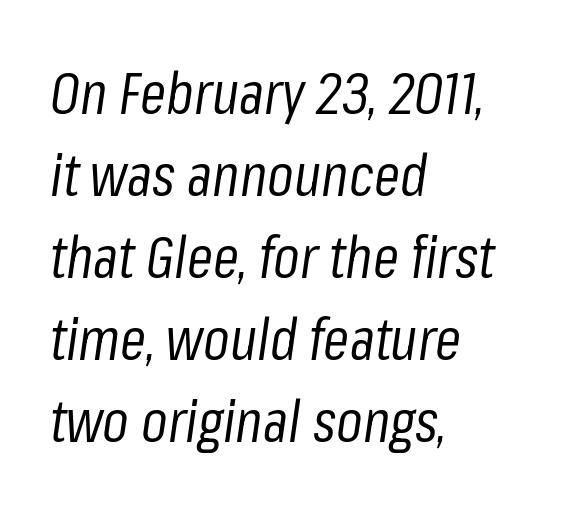
{"italic": "yes", "lean": "right", "slant_degrees": 8, "bold": "no", "weight": "regular", "width": "condensed", "stroke_contrast": "low", "x_height": "medium", "monospaced": "no", "underline": "no", "align": "left", "line_spacing": "normal", "line_spacing_ratio": 1.39, "letter_spacing": "normal", "letter_spacing_em": 0.0, "glyph_px": 59}
